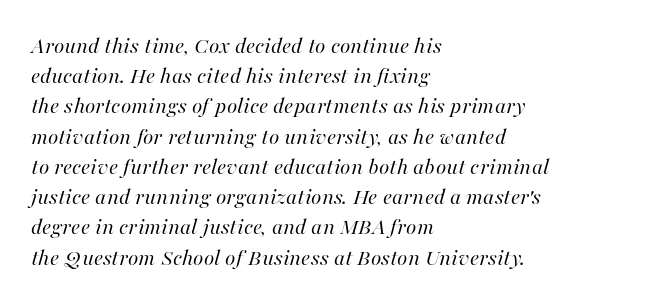
The image shows 24 px text type, italic (leaning right); set left-aligned, normal line spacing (1.26x), normal letter spacing, not underlined.
